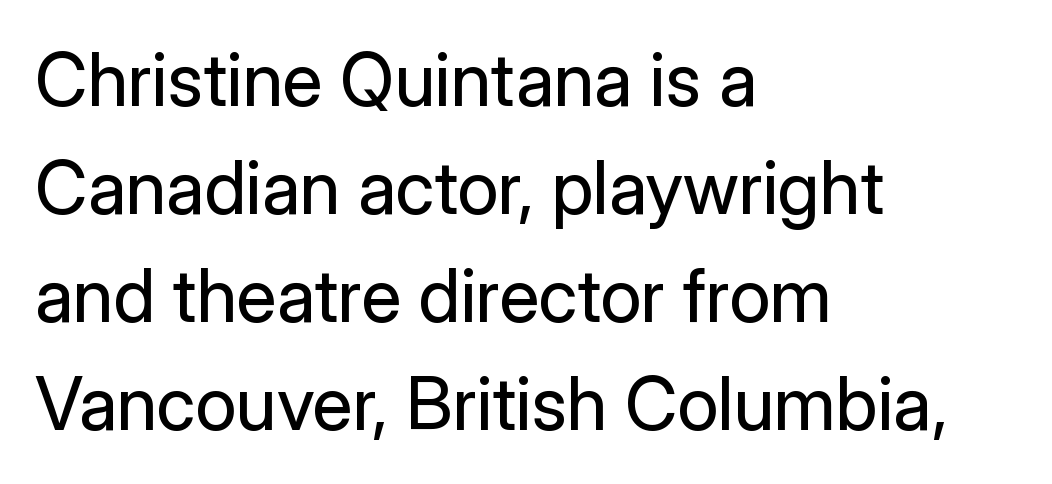
The image shows 73 px regular-weight sans-serif type, upright; set left-aligned, normal line spacing (1.48x), normal letter spacing, not underlined; low stroke contrast and a medium x-height.
